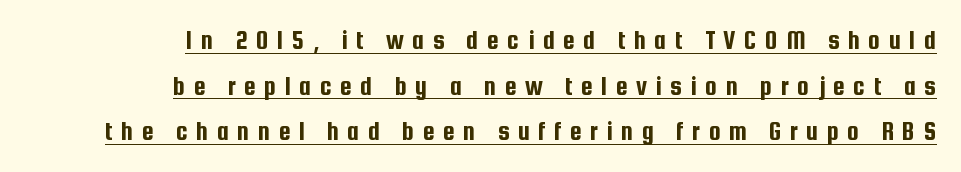
The image shows 27 px text type, upright; set right-aligned, normal line spacing (1.69x), unusually wide letter spacing (+0.31 em), underlined.
